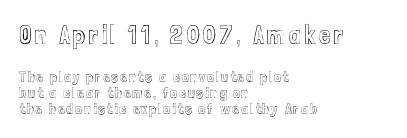
This block would grow much taller if given ordinary leading; it's compressed now. Alignment: flush left. Glance below the letters and you will spot only blank space. The letters stand straight up with perfectly vertical stems. The block sitting higher on the canvas is the one with enlarged characters.
